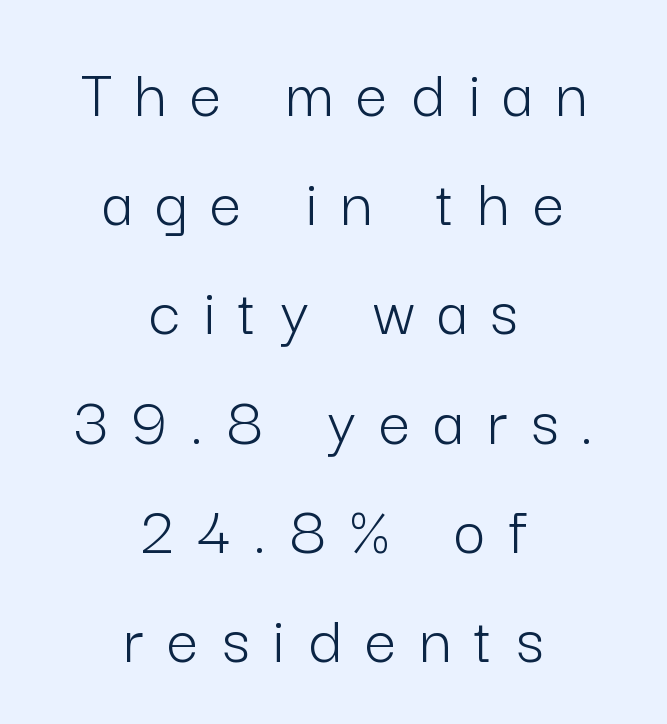
The image shows 70 px light sans-serif type, upright; set centered, normal line spacing (1.56x), unusually wide letter spacing (+0.34 em), not underlined; low stroke contrast and a medium x-height.
